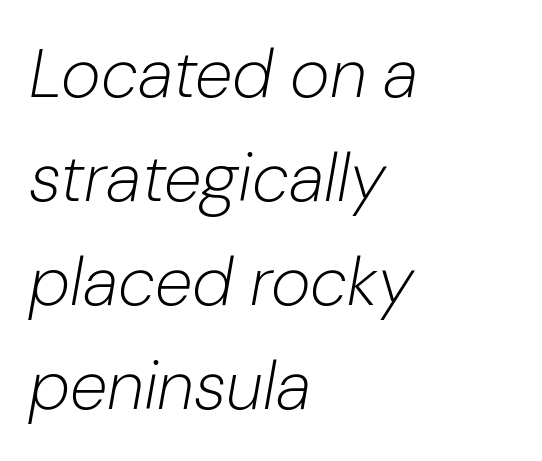
{"italic": "yes", "lean": "right", "slant_degrees": 10, "bold": "no", "weight": "light", "width": "normal", "stroke_contrast": "low", "x_height": "medium", "monospaced": "no", "underline": "no", "align": "left", "line_spacing": "normal", "line_spacing_ratio": 1.53, "letter_spacing": "normal", "letter_spacing_em": 0.0, "glyph_px": 68}
